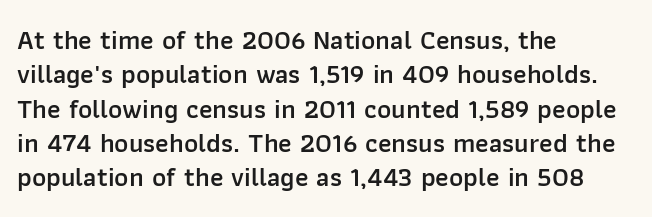
Left-aligned paragraph, ragged on the right. Nope, not italic — everything's standing straight. Strokes here are thickened, but only to semibold level. The leading is moderate, giving the passage an even texture.
